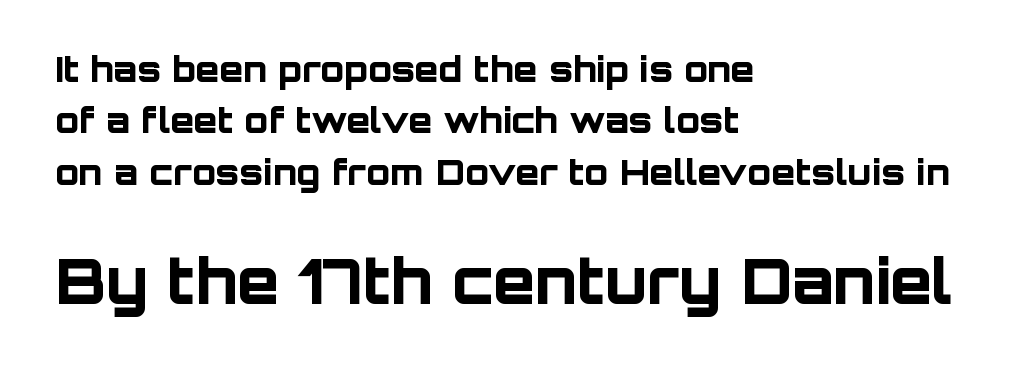
The image shows 61 px bold sans-serif type, upright; set left-aligned, normal line spacing (1.47x), normal letter spacing, not underlined; the second (bottom) block is 1.74x larger; low stroke contrast and a large x-height.
